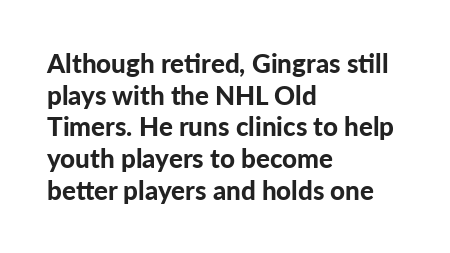
I'd describe the lettering as bold — thick and assertive. Words appear dense and cohesive because spacing is normal. Reading down the block, your eye returns to a fixed left position each line. The lettering holds an erect, upright posture throughout. Descender tails drop into unmarked territory.
